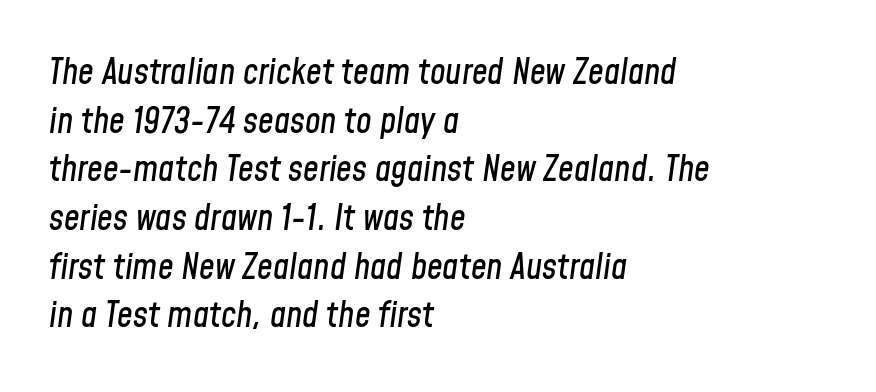
The image shows 35 px condensed type, italic (leaning right); set left-aligned, normal line spacing (1.39x), normal letter spacing, not underlined; low stroke contrast and a medium x-height.
